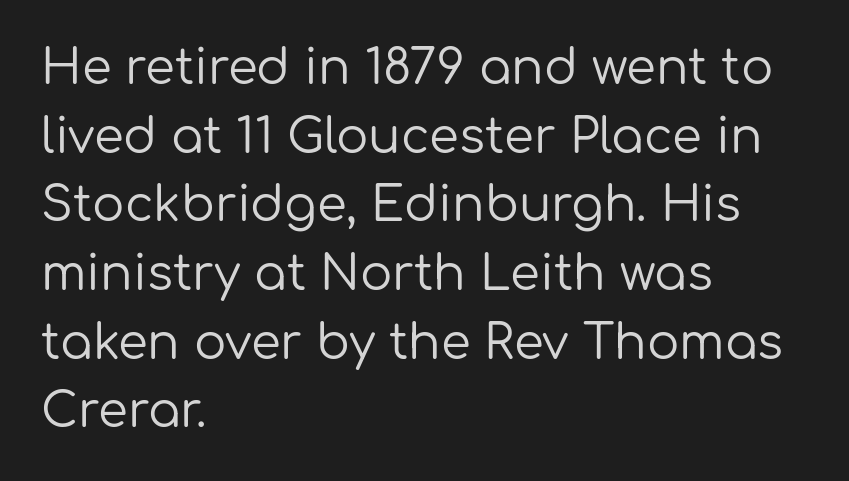
{"serif": "no", "italic": "no", "bold": "no", "weight": "regular", "width": "normal", "stroke_contrast": "low", "x_height": "medium", "monospaced": "no", "underline": "no", "align": "left", "line_spacing": "normal", "line_spacing_ratio": 1.43, "letter_spacing": "normal", "letter_spacing_em": 0.0, "glyph_px": 48}
